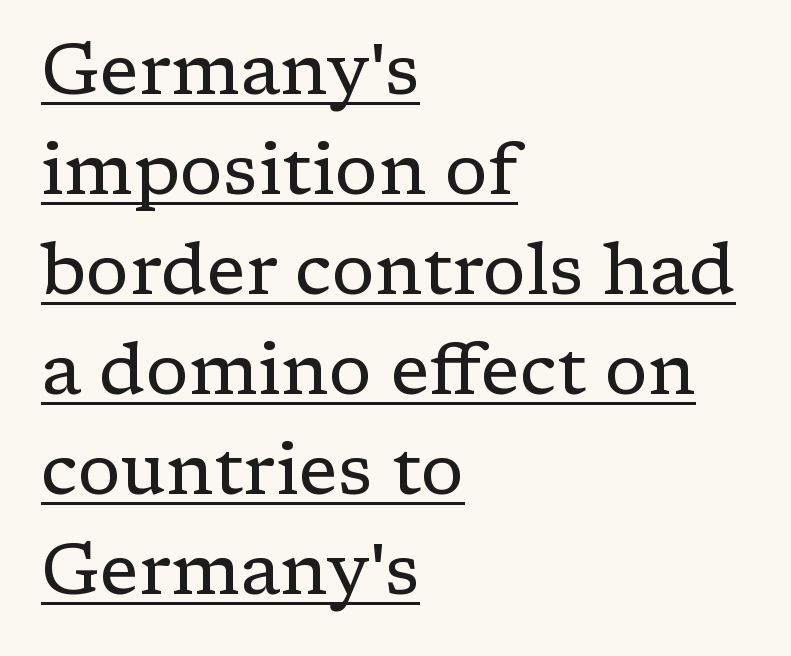
{"serif": "yes", "italic": "no", "bold": "no", "weight": "regular", "width": "normal", "stroke_contrast": "low", "x_height": "medium", "monospaced": "no", "underline": "yes", "align": "left", "line_spacing": "normal", "line_spacing_ratio": 1.39, "letter_spacing": "normal", "letter_spacing_em": 0.0, "glyph_px": 72}
